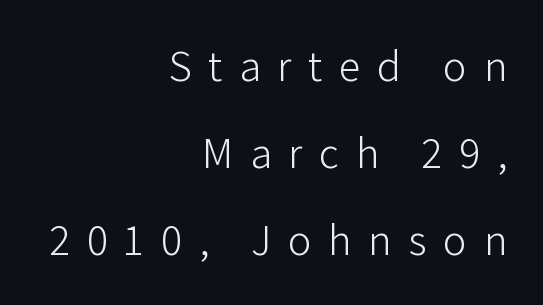
The image shows 44 px light sans-serif type, upright; set right-aligned, loose line spacing (1.98x), unusually wide letter spacing (+0.38 em), not underlined; low stroke contrast and a medium x-height.
